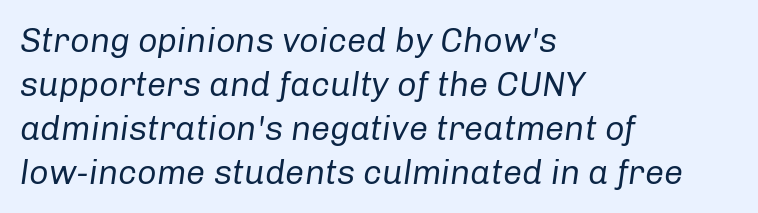
{"italic": "yes", "lean": "right", "slant_degrees": 8, "bold": "no", "weight": "regular", "width": "normal", "stroke_contrast": "low", "x_height": "medium", "monospaced": "no", "underline": "no", "align": "left", "line_spacing": "normal", "line_spacing_ratio": 1.29, "letter_spacing": "normal", "letter_spacing_em": 0.0, "glyph_px": 34}
